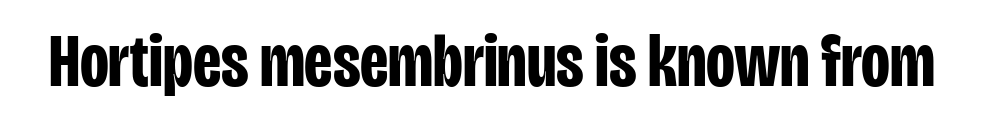
{"serif": "no", "italic": "no", "bold": "yes", "weight": "bold", "width": "condensed", "stroke_contrast": "low", "x_height": "large", "monospaced": "no", "underline": "no", "letter_spacing": "normal", "letter_spacing_em": 0.0, "glyph_px": 75}
